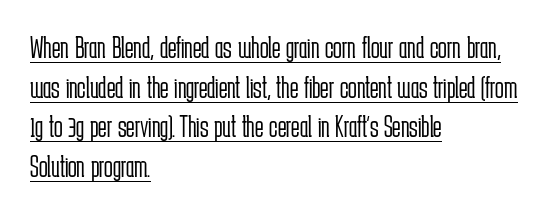
The image shows 32 px light, condensed sans-serif type, upright; set left-aligned, line spacing 1.24x, normal letter spacing, underlined; low stroke contrast and a medium x-height.
